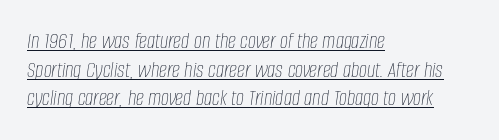
The passage shown leans; its letterforms are oblique. The letters look calm and open, with moderate or lighter stems. A student would call this left alignment; a typographer would say flush left, rag right. Reading down the column, the eye jumps a familiar distance to each next line.
